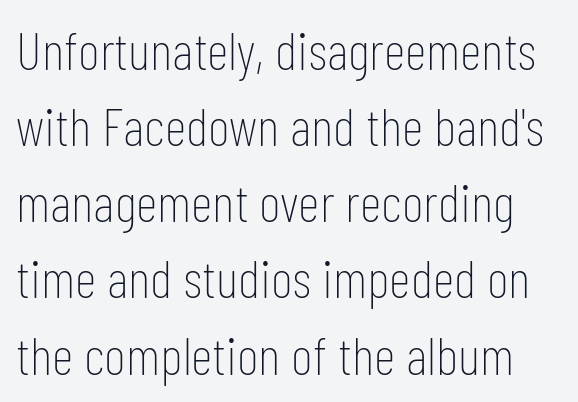
{"serif": "no", "italic": "no", "bold": "no", "weight": "thin", "width": "condensed", "stroke_contrast": "low", "x_height": "medium", "monospaced": "no", "underline": "no", "line_spacing": "normal", "line_spacing_ratio": 1.41, "letter_spacing": "normal", "letter_spacing_em": 0.0, "glyph_px": 54}
